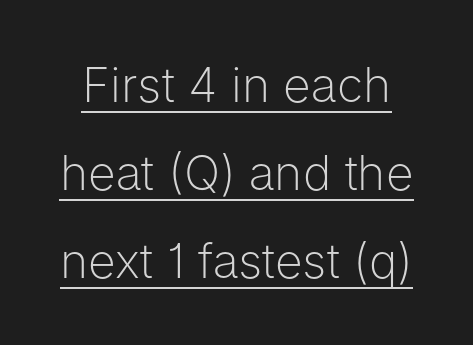
Q: Is the text bold? A: No.
Q: Is the text italic (slanted)? A: No, it is upright.
Q: Is the typeface a serif or a sans-serif typeface? A: Sans-serif.
Q: Is the text underlined? A: Yes.
Q: Is the spacing between letters normal or unusually wide? A: Normal.
Q: Width (condensed, normal, or wide)? A: Normal.
Q: Stroke contrast? A: Low.
Q: x-height? A: Medium.
Q: Monospaced? A: No.
